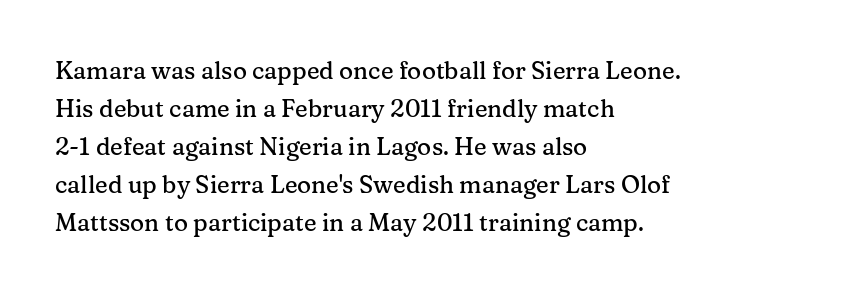
{"italic": "no", "underline": "no", "align": "left", "line_spacing": "normal", "line_spacing_ratio": 1.58, "letter_spacing": "normal", "letter_spacing_em": 0.0, "glyph_px": 24}
